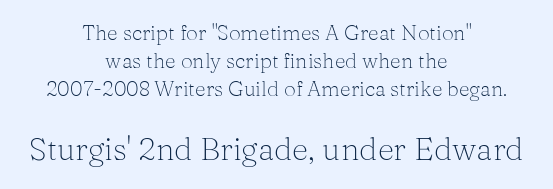
The image shows 32 px light serif type, upright; set centered, normal line spacing (1.33x), normal letter spacing, not underlined; the second (bottom) block is 1.52x larger; medium stroke contrast and a medium x-height.
